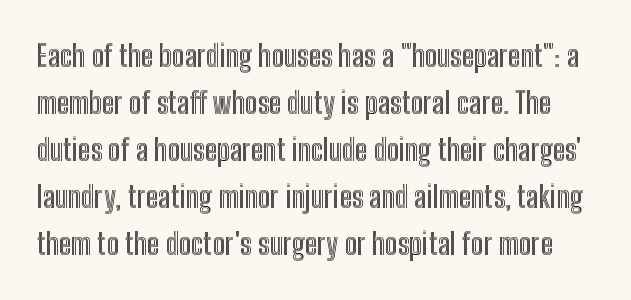
The image shows 30 px condensed type, upright; set normal line spacing (1.57x), normal letter spacing, not underlined; a medium x-height.
